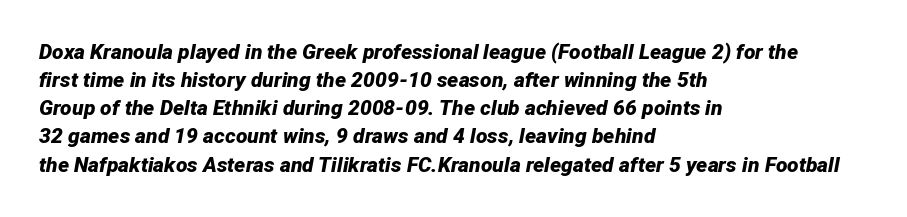
{"italic": "yes", "lean": "right", "slant_degrees": 12, "bold": "yes", "underline": "no", "align": "left", "line_spacing": "normal", "line_spacing_ratio": 1.34, "letter_spacing": "normal", "letter_spacing_em": 0.0, "glyph_px": 21}
